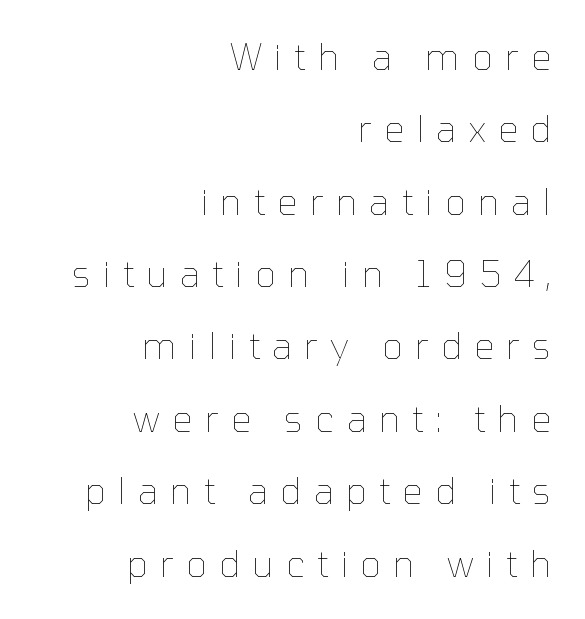
Q: Is the text bold? A: No.
Q: Is the text italic (slanted)? A: No, it is upright.
Q: Is the text underlined? A: No.
Q: How is the paragraph aligned? A: Right-aligned.
Q: Is the spacing between letters normal or unusually wide? A: Unusually wide.
Q: Is the spacing between lines tight, normal or loose? A: Loose.
Q: Width (condensed, normal, or wide)? A: Normal.
Q: Stroke contrast? A: Low.
Q: x-height? A: Medium.
Q: Monospaced? A: No.
